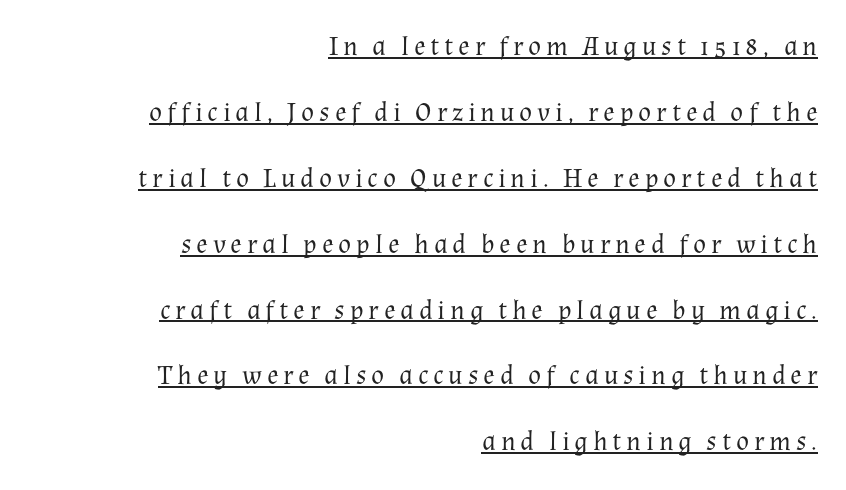
What decoration does the sample have? An underline. This sample trades compactness for vertical openness between lines. Horizontal alignment here is rightward, an uncommon choice for prose. Upright lettering throughout.
